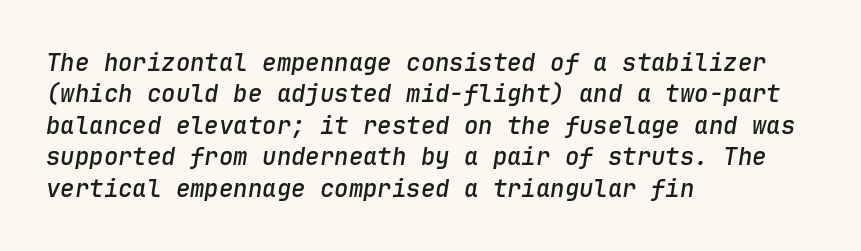
Tracking here is standard; glyphs follow each other at the usual distance. The axis of the letterforms is tilted away from vertical. Glance below the letters and you will spot only blank space. Summary of vertical rhythm: regular, with standard interline spacing.
